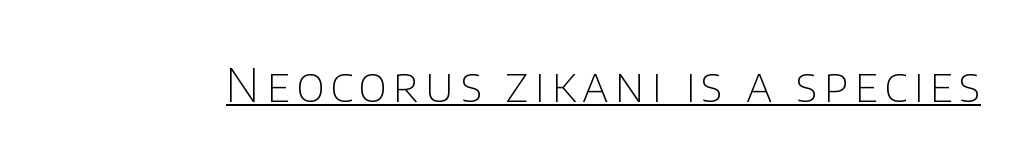
The image shows 47 px thin sans-serif type, upright; set underlined; low stroke contrast and a large x-height.
